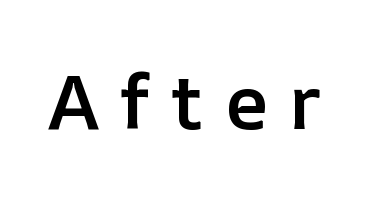
Q: Is the text bold? A: Semi-bold.
Q: Is the text italic (slanted)? A: No, it is upright.
Q: Is the text underlined? A: No.
Q: Is the spacing between letters normal or unusually wide? A: Unusually wide.
Q: Width (condensed, normal, or wide)? A: Normal.
Q: Stroke contrast? A: Low.
Q: x-height? A: Medium.
Q: Monospaced? A: No.
